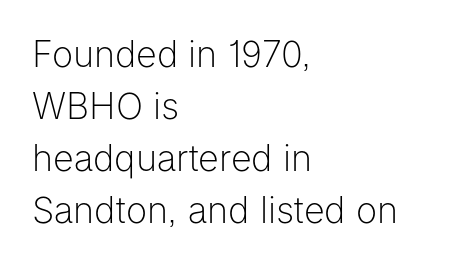
The image shows 36 px light sans-serif type, upright; set left-aligned, normal line spacing (1.44x), normal letter spacing, not underlined; low stroke contrast and a medium x-height.
